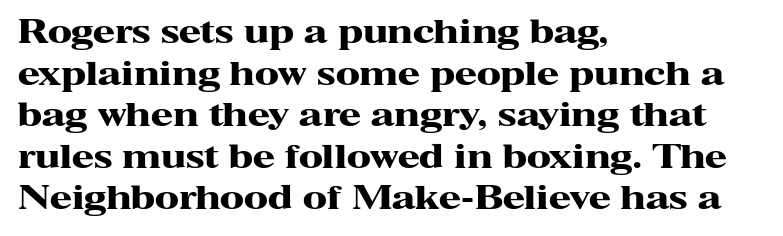
Q: Is the text bold? A: Yes.
Q: Is the text italic (slanted)? A: No, it is upright.
Q: Is the typeface a serif or a sans-serif typeface? A: Serif.
Q: Is the text underlined? A: No.
Q: How is the paragraph aligned? A: Left-aligned.
Q: Is the spacing between letters normal or unusually wide? A: Normal.
Q: Is the spacing between lines tight, normal or loose? A: Normal.
Q: Width (condensed, normal, or wide)? A: Wide.
Q: Stroke contrast? A: High.
Q: x-height? A: Medium.
Q: Monospaced? A: No.
